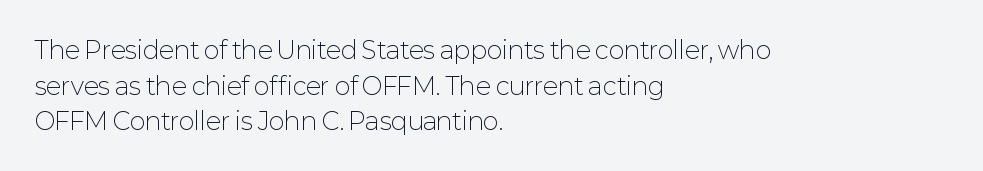
No italicization has been applied; the sample stays upright. Each line starts at the same left margin while the right side varies. Weight: regular or lighter. Compared with typical paragraphs, the rows here are spaced about the same. No extra tracking has been applied to these lines. Any mark beneath the type? The region is blank.
